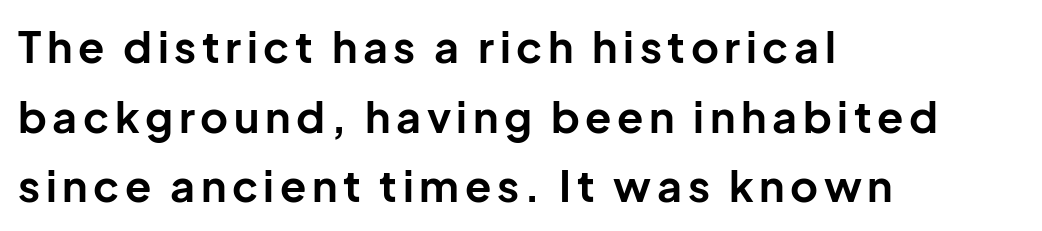
You could not count columns in this text — the font is proportionally spaced. These lines stack with their left ends in a neat column. One glance says typical: line gaps are just what's usual. Examine the stroke ends and you'll find no serifs. Vertical strokes here are truly vertical. Weight check: bold — yes, fully.
